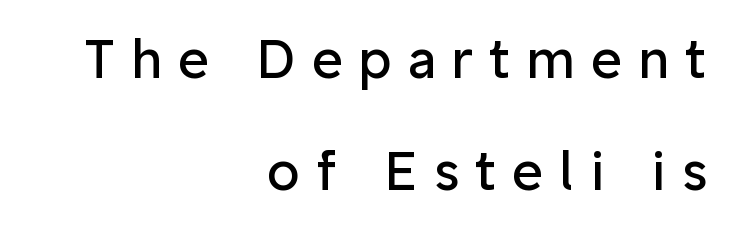
Q: Is the text bold? A: No.
Q: Is the text italic (slanted)? A: No, it is upright.
Q: Is the typeface a serif or a sans-serif typeface? A: Sans-serif.
Q: Is the text underlined? A: No.
Q: How is the paragraph aligned? A: Right-aligned.
Q: Is the spacing between letters normal or unusually wide? A: Unusually wide.
Q: Is the spacing between lines tight, normal or loose? A: Loose.
Q: Width (condensed, normal, or wide)? A: Normal.
Q: Stroke contrast? A: Low.
Q: x-height? A: Medium.
Q: Monospaced? A: No.
